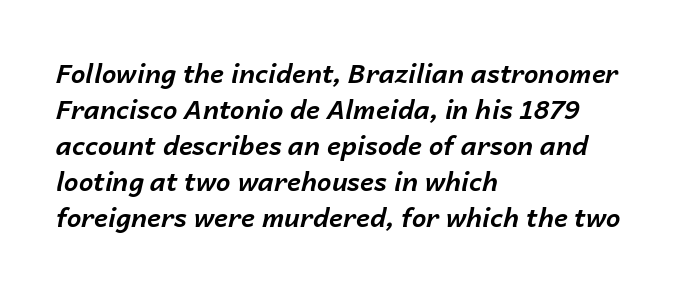
The strokes are fattened all the way to bold. The paragraph shown leans on its left margin. Yep, that's italic — everything's leaning. Compared with typical paragraphs, the rows here are spaced about the same. Is the letter spacing exaggerated? No — it looks like the ordinary default. Unmarked baselines from the first word to the last.
